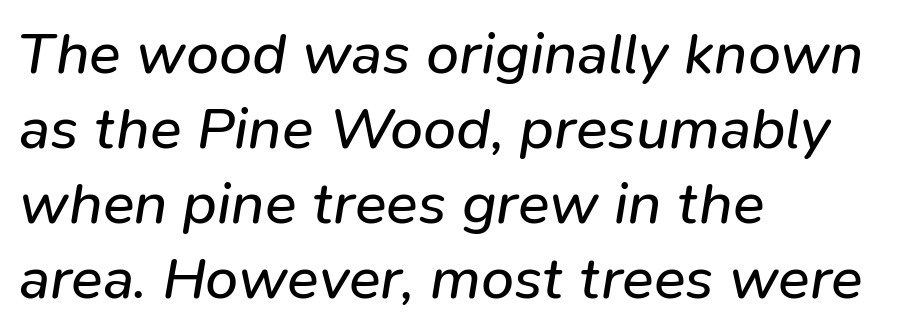
{"italic": "yes", "lean": "right", "slant_degrees": 9, "bold": "no", "weight": "regular", "width": "normal", "stroke_contrast": "low", "x_height": "medium", "monospaced": "no", "underline": "no", "align": "left", "line_spacing": "normal", "line_spacing_ratio": 1.27, "letter_spacing": "normal", "letter_spacing_em": 0.0, "glyph_px": 59}
